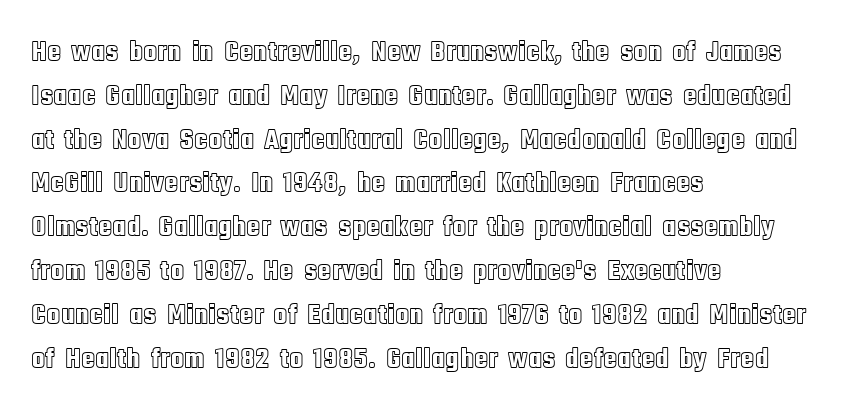
The image shows 29 px condensed type, upright; set left-aligned, normal line spacing (1.51x), normal letter spacing, not underlined; a large x-height.
